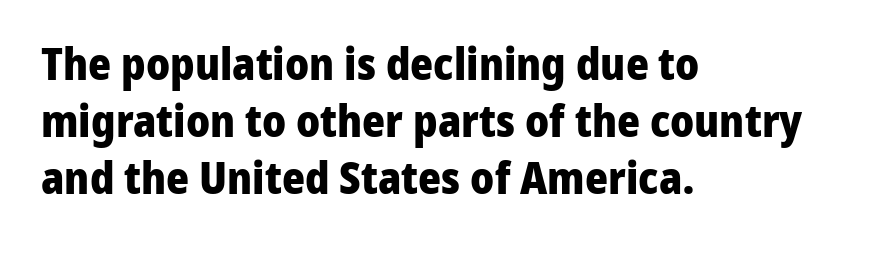
{"serif": "no", "italic": "no", "bold": "yes", "weight": "heavy", "width": "normal", "stroke_contrast": "low", "x_height": "medium", "monospaced": "no", "underline": "no", "align": "left", "line_spacing": "normal", "line_spacing_ratio": 1.3, "letter_spacing": "normal", "letter_spacing_em": 0.0, "glyph_px": 44}
